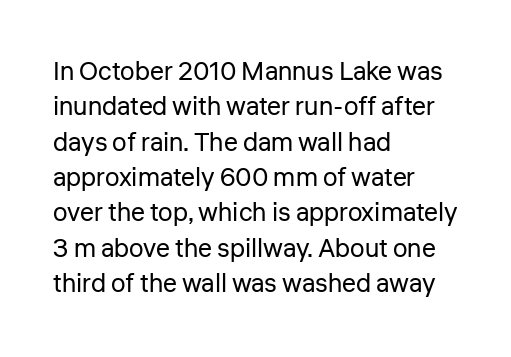
{"italic": "no", "bold": "no", "underline": "no", "align": "left", "line_spacing": "normal", "line_spacing_ratio": 1.36, "letter_spacing": "normal", "letter_spacing_em": 0.0, "glyph_px": 26}
